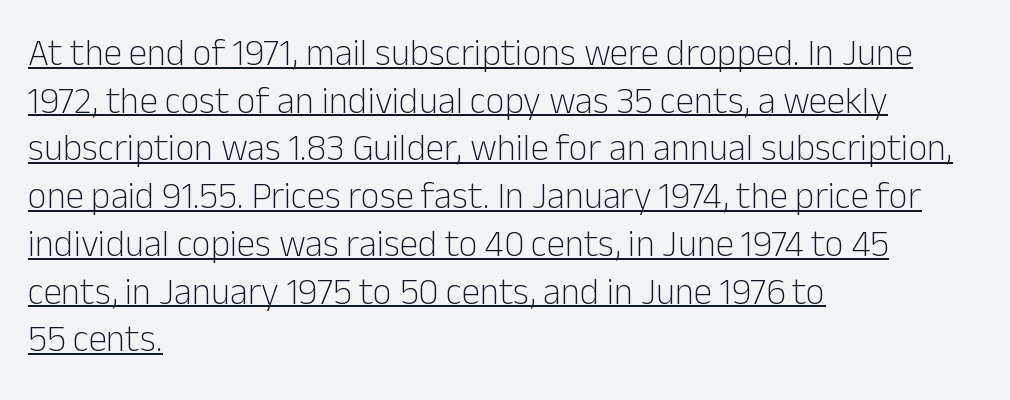
{"serif": "no", "italic": "no", "bold": "no", "weight": "light", "width": "normal", "stroke_contrast": "low", "x_height": "medium", "monospaced": "no", "underline": "yes", "align": "left", "line_spacing": "normal", "line_spacing_ratio": 1.29, "letter_spacing": "normal", "letter_spacing_em": 0.0, "glyph_px": 37}
